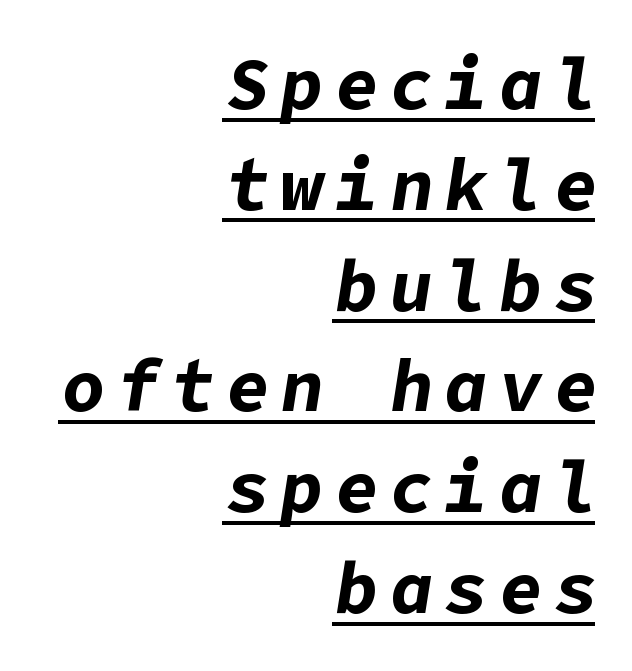
Q: Is the text bold? A: Yes.
Q: Is the text italic (slanted)? A: Yes, it leans right by about 9 degrees.
Q: Is the text underlined? A: Yes.
Q: How is the paragraph aligned? A: Right-aligned.
Q: Is the spacing between lines tight, normal or loose? A: Normal.
Q: Width (condensed, normal, or wide)? A: Normal.
Q: Stroke contrast? A: Low.
Q: x-height? A: Medium.
